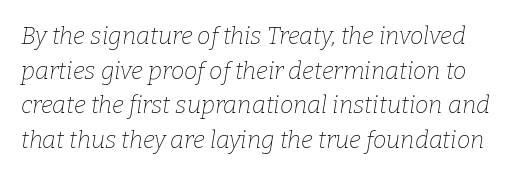
Weight: in the light-to-regular range. Glyph-to-glyph distance matches everyday printed text. Unmarked baselines from the first word to the last. Reading down the column, the eye jumps a familiar distance to each next line. The text carries the slant typical of an italic or oblique font.
